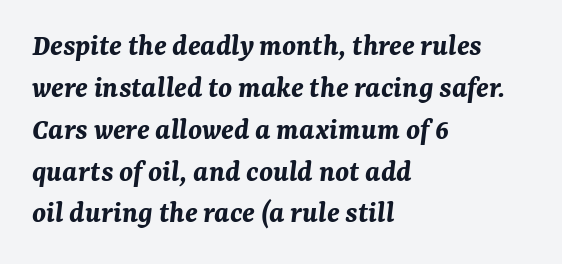
The image shows 31 px bold type, italic (leaning right); set left-aligned, normal line spacing (1.35x), normal letter spacing, not underlined; medium stroke contrast and a medium x-height.
